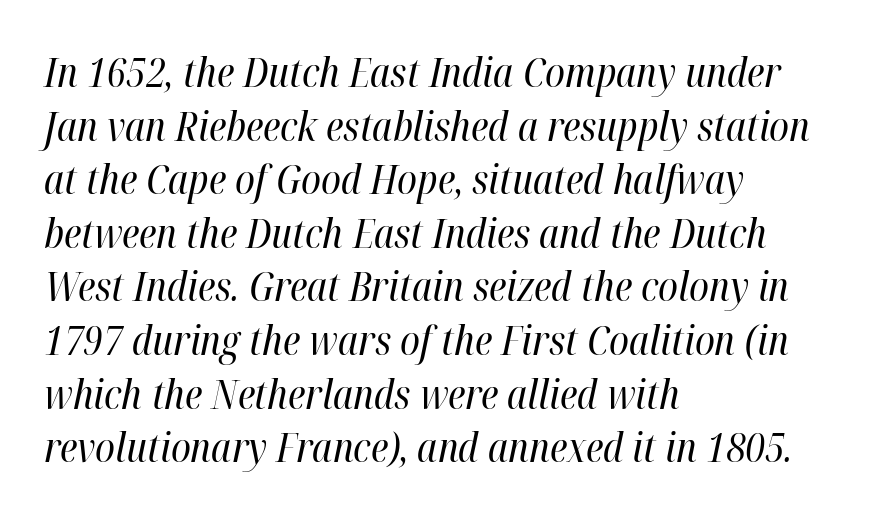
The image shows 40 px regular-weight, condensed type, italic (leaning right); set left-aligned, normal line spacing (1.34x), normal letter spacing, not underlined; high stroke contrast and a medium x-height.
